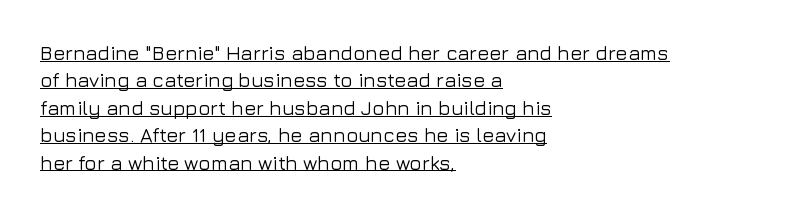
The string is rendered with underlining switched on. This sample keeps an unexceptional amount of space between lines. Inter-character spacing is left at the font's built-in metrics. Every character sits straight up, as roman type does. Every row of glyphs begins at an identical x-position on the left.
